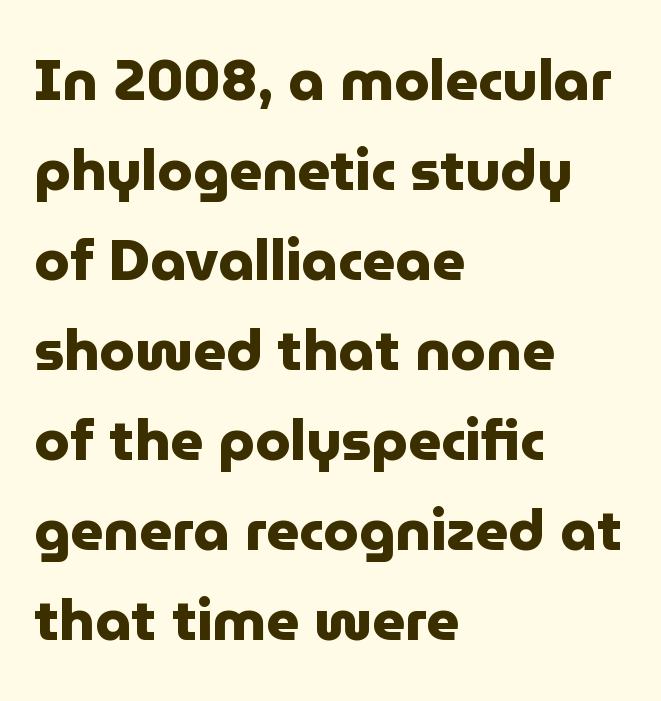
The typography opts for an upright posture over an oblique one. The strip under each line holds only bare page. Each new line begins a customary step beneath the previous one. Does the type have serifs? No, each stem ends abruptly. There is no visible air inserted between adjacent glyphs.
